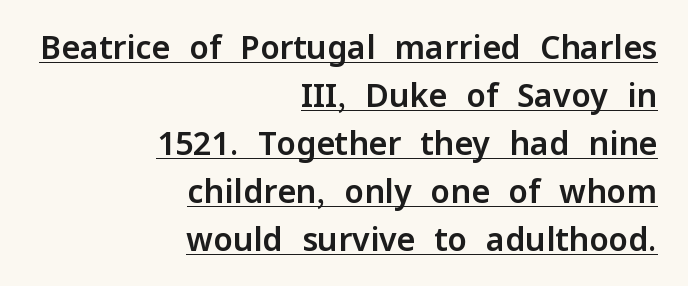
{"serif": "no", "italic": "no", "width": "normal", "stroke_contrast": "low", "x_height": "medium", "monospaced": "no", "underline": "yes", "align": "right", "line_spacing": "normal", "line_spacing_ratio": 1.5, "letter_spacing": "normal", "letter_spacing_em": 0.0, "glyph_px": 32}
